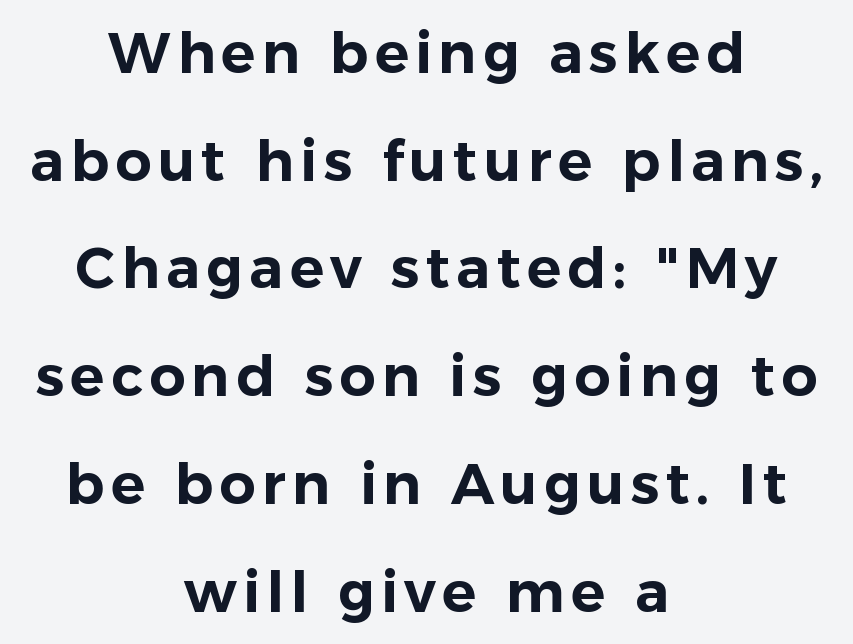
If you drew a line through each stem, it would be perfectly vertical. Clear beneath every line of the passage. Every row of glyphs is offset so its center matches the block's center. The passage shown is typed in a proportional face where columns would drift. In terms of letterform style, serifs are entirely absent.
